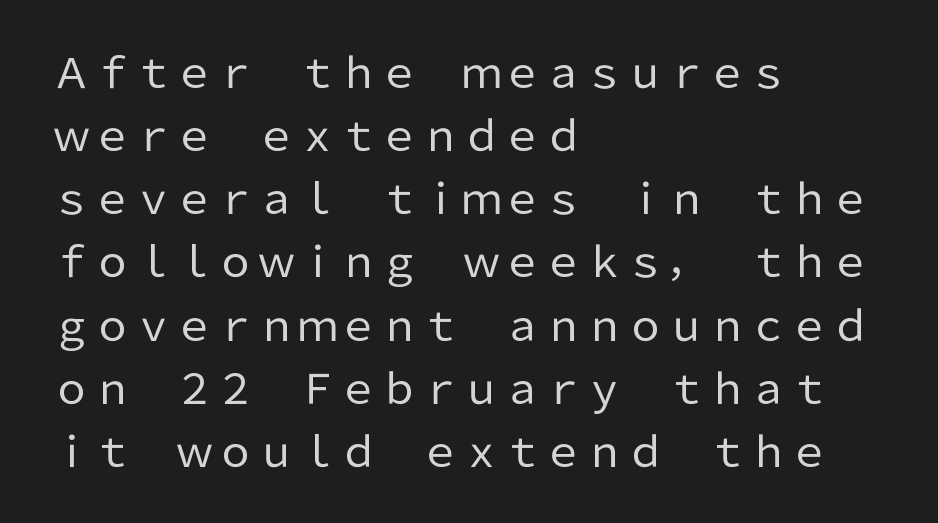
{"serif": "no", "italic": "no", "bold": "no", "weight": "regular", "width": "normal", "stroke_contrast": "low", "x_height": "medium", "monospaced": "no", "underline": "no", "align": "left", "line_spacing": "normal", "line_spacing_ratio": 1.54, "letter_spacing": "normal", "letter_spacing_em": 0.0, "glyph_px": 41}
